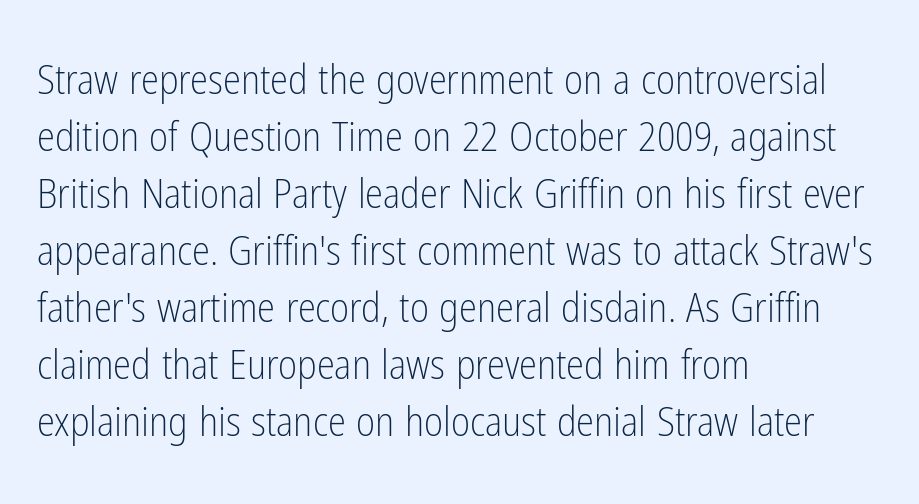
{"serif": "no", "italic": "no", "bold": "no", "weight": "light", "width": "condensed", "stroke_contrast": "low", "x_height": "medium", "monospaced": "no", "underline": "no", "align": "left", "line_spacing": "normal", "line_spacing_ratio": 1.39, "letter_spacing": "normal", "letter_spacing_em": 0.0, "glyph_px": 41}
